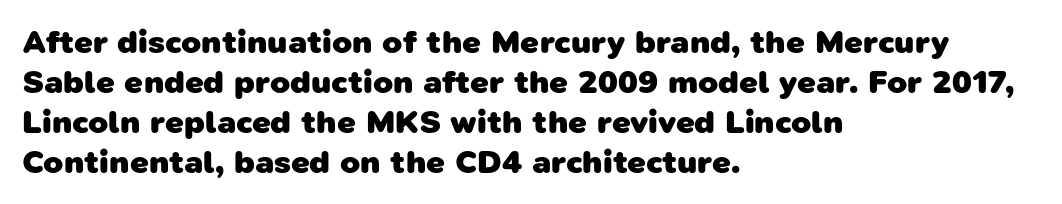
The font family rendered here belongs to the sans-serif group. The setting favours the left margin, as ordinary paragraphs usually do. These lines carry a lot of weight — the face is fully bold. Think of a printed novel: that variable character pitch is what you see here. Inter-character spacing is left at the font's built-in metrics.
